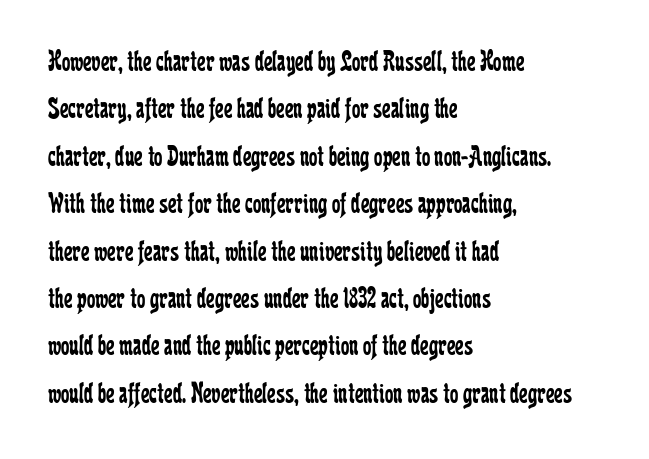
Compared with a centered layout, this one pins lines to the left instead. How would I describe the line gaps? Plain and ordinary. The letters stand straight up with perfectly vertical stems. This sample uses plain, unmodified letter spacing. The glyphs in this specimen are seriffed. Bare-footed words on every line.
